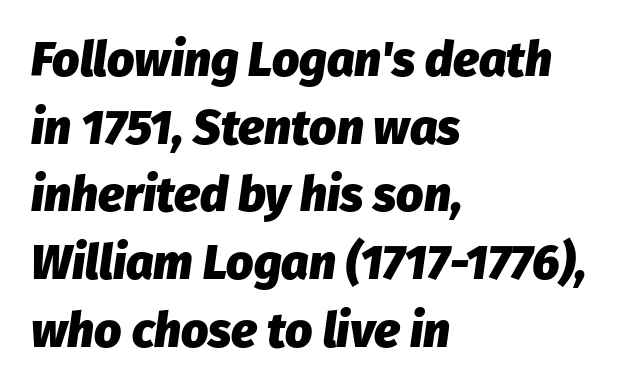
{"italic": "yes", "lean": "right", "slant_degrees": 8, "bold": "yes", "weight": "heavy", "width": "normal", "stroke_contrast": "low", "x_height": "medium", "monospaced": "no", "underline": "no", "align": "left", "line_spacing": "normal", "line_spacing_ratio": 1.41, "letter_spacing": "normal", "letter_spacing_em": 0.0, "glyph_px": 48}
